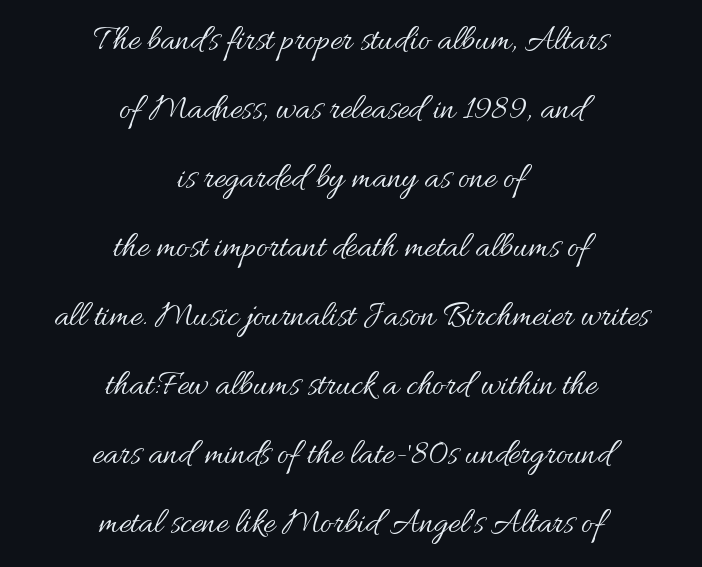
{"bold": "no", "weight": "regular", "width": "normal", "stroke_contrast": "medium", "x_height": "small", "monospaced": "no", "underline": "no", "align": "center", "line_spacing": "loose", "line_spacing_ratio": 1.97, "letter_spacing": "normal", "letter_spacing_em": 0.0, "glyph_px": 35}
